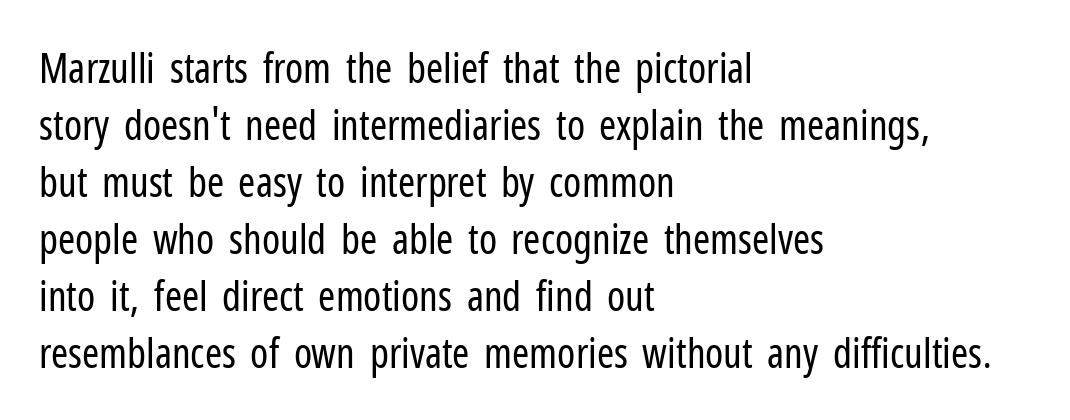
{"serif": "no", "italic": "no", "bold": "no", "weight": "regular", "width": "condensed", "stroke_contrast": "low", "x_height": "medium", "monospaced": "no", "underline": "no", "align": "left", "line_spacing": "normal", "line_spacing_ratio": 1.39, "letter_spacing": "normal", "letter_spacing_em": 0.0, "glyph_px": 41}
